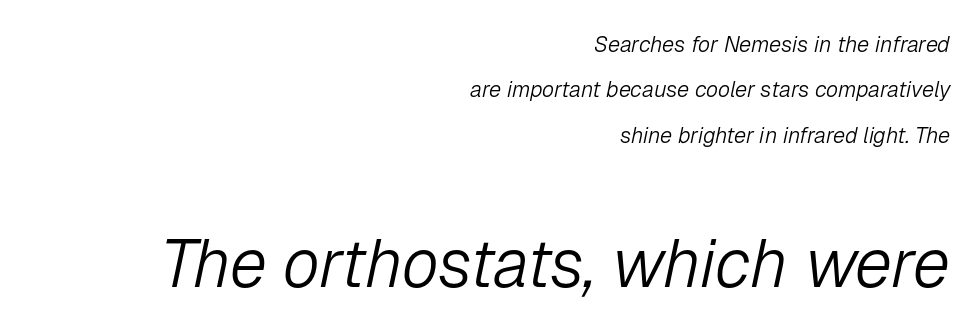
Students, note that the glyphs here touch the page at normal intervals. The passage shown stacks its lines with a broad gap. Typesetter's note — lower block bumped up in size, upper block left smaller. All the whitespace from short lines collects on the left. A typesetter would mark this as italic. Looks like regular typesetting: each glyph gets only the width it needs.
